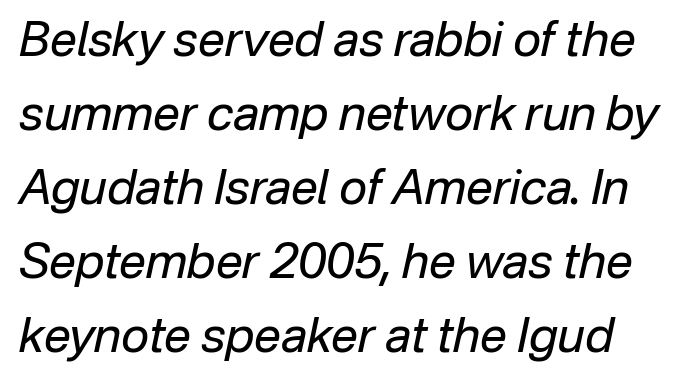
The image shows 48 px regular-weight type, italic (leaning right); set normal line spacing (1.54x), normal letter spacing, not underlined; low stroke contrast and a medium x-height.
